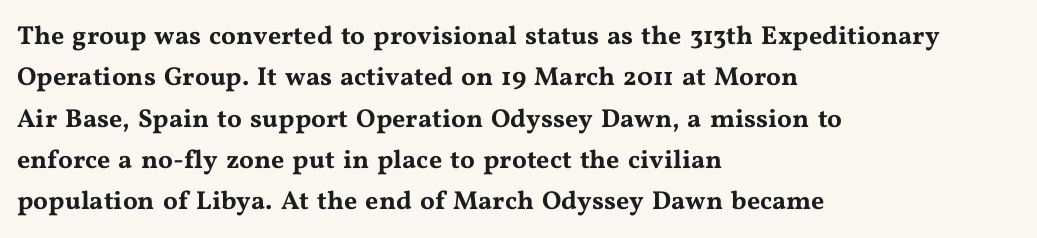
{"italic": "no", "underline": "no", "align": "left", "line_spacing": "normal", "line_spacing_ratio": 1.59, "letter_spacing": "normal", "letter_spacing_em": 0.0, "glyph_px": 26}
